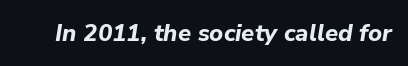
{"italic": "yes", "lean": "right", "slant_degrees": 9, "bold": "yes", "underline": "no", "letter_spacing": "normal", "letter_spacing_em": 0.0, "glyph_px": 24}
